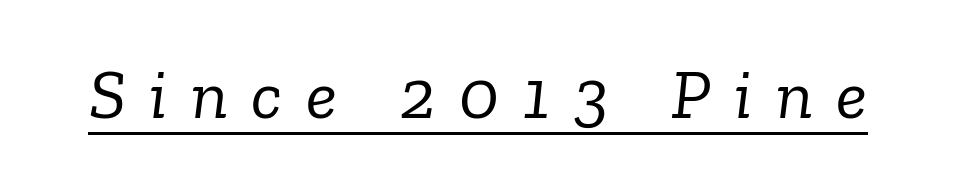
These lines have a slow, spaced-out rhythm from letter to letter. Varying glyph widths throughout — classic text-font behaviour. A baseline rule has been typeset under these characters. Tall strokes in this sample are angled rather than plumb.
